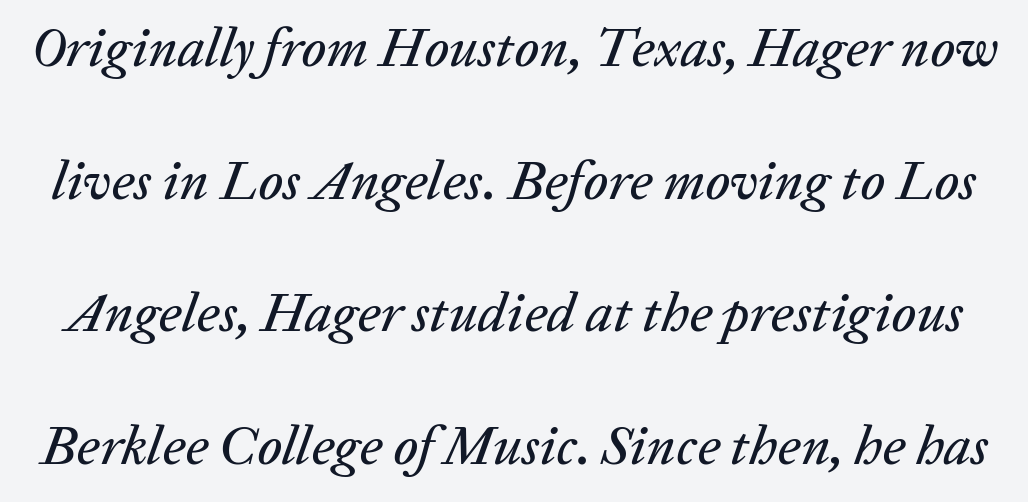
{"italic": "yes", "lean": "right", "slant_degrees": 20, "width": "normal", "stroke_contrast": "low", "x_height": "medium", "monospaced": "no", "underline": "no", "line_spacing": "loose", "line_spacing_ratio": 2.41, "letter_spacing": "normal", "letter_spacing_em": 0.0, "glyph_px": 55}
